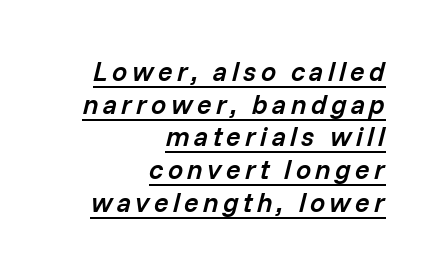
Glance below the letters and you will spot a drawn line. A typesetter would mark this as italic. The characters look somewhat weighty, a semibold short of true bold. Caption: multi-line text, flush right, ragged left.
